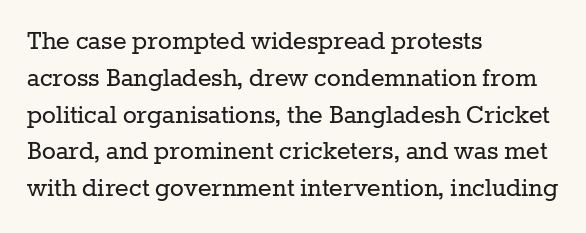
{"serif": "yes", "italic": "no", "bold": "no", "weight": "regular", "width": "normal", "stroke_contrast": "low", "x_height": "medium", "monospaced": "no", "underline": "no", "align": "left", "line_spacing": "normal", "line_spacing_ratio": 1.27, "letter_spacing": "normal", "letter_spacing_em": 0.0, "glyph_px": 29}
